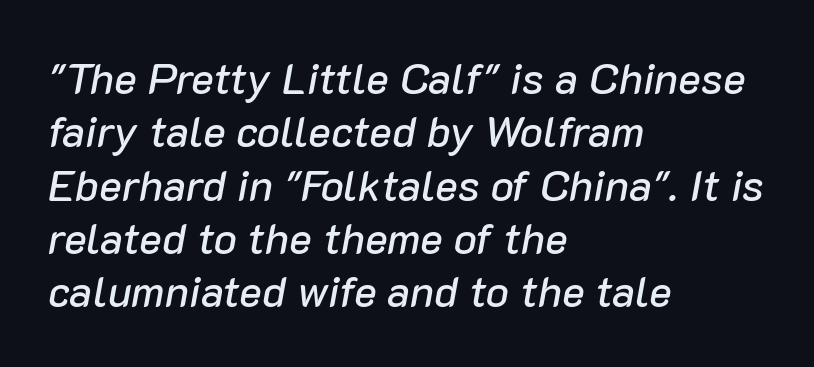
Q: Is the text italic (slanted)? A: Yes, it leans right by about 10 degrees.
Q: Is the text underlined? A: No.
Q: How is the paragraph aligned? A: Left-aligned.
Q: Is the spacing between letters normal or unusually wide? A: Normal.
Q: Width (condensed, normal, or wide)? A: Normal.
Q: Stroke contrast? A: Low.
Q: x-height? A: Medium.
Q: Monospaced? A: No.
